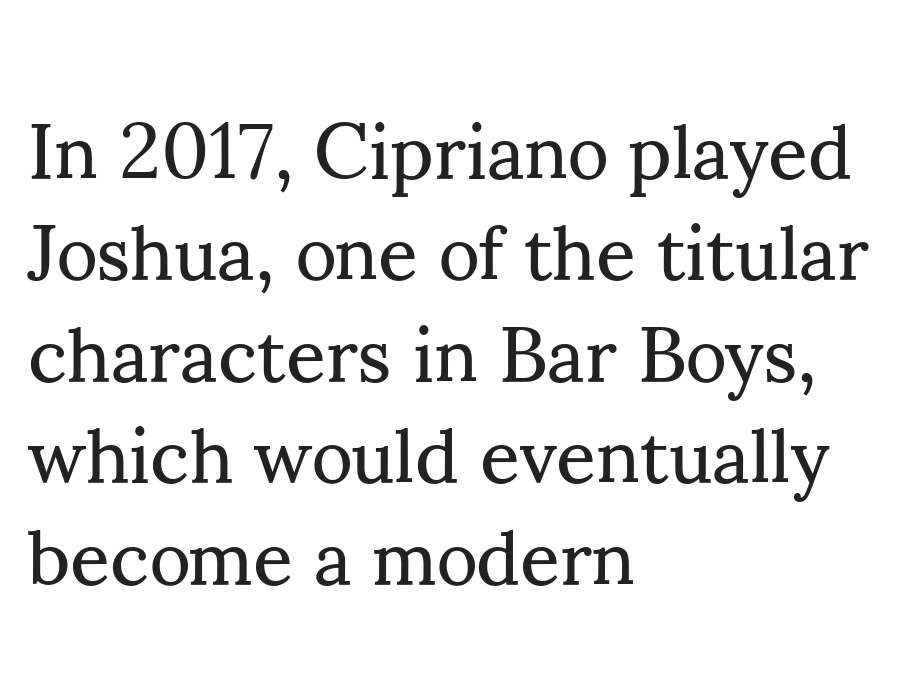
{"serif": "yes", "italic": "no", "bold": "no", "weight": "regular", "width": "normal", "stroke_contrast": "medium", "x_height": "small", "monospaced": "no", "underline": "no", "align": "left", "line_spacing": "normal", "line_spacing_ratio": 1.3, "letter_spacing": "normal", "letter_spacing_em": 0.0, "glyph_px": 78}
